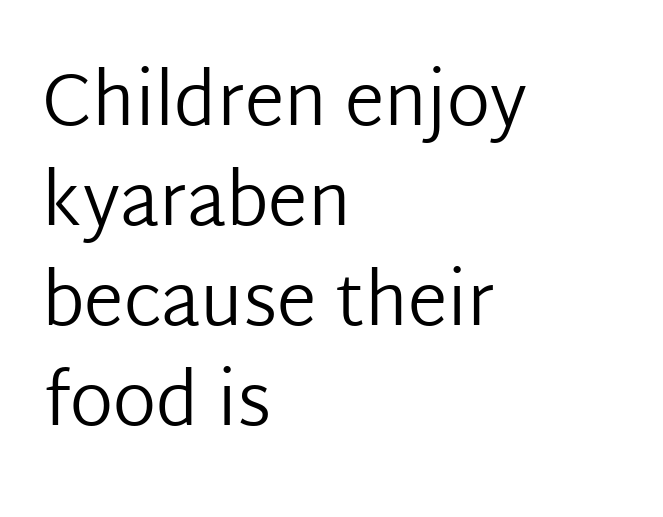
Q: Is the text bold? A: No.
Q: Is the text italic (slanted)? A: No, it is upright.
Q: Is the typeface a serif or a sans-serif typeface? A: Sans-serif.
Q: Is the text underlined? A: No.
Q: How is the paragraph aligned? A: Left-aligned.
Q: Is the spacing between letters normal or unusually wide? A: Normal.
Q: Is the spacing between lines tight, normal or loose? A: Normal.
Q: Width (condensed, normal, or wide)? A: Normal.
Q: Stroke contrast? A: Low.
Q: x-height? A: Medium.
Q: Monospaced? A: No.
